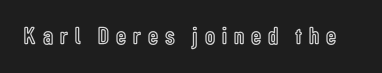
Compared with typical body copy, the letter spacing here is much looser. These lines were composed using upright roman letters. Letters rest on an invisible, unmarked baseline.
